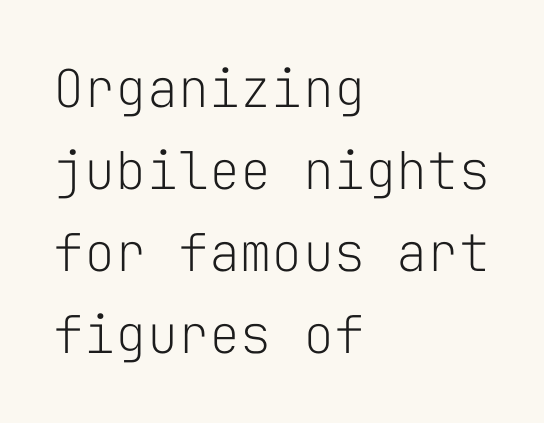
Q: Is the text bold? A: No.
Q: Is the text italic (slanted)? A: No, it is upright.
Q: Is the typeface a serif or a sans-serif typeface? A: Sans-serif.
Q: Is the text underlined? A: No.
Q: How is the paragraph aligned? A: Left-aligned.
Q: Is the spacing between letters normal or unusually wide? A: Normal.
Q: Is the spacing between lines tight, normal or loose? A: Normal.
Q: Width (condensed, normal, or wide)? A: Normal.
Q: Stroke contrast? A: Low.
Q: x-height? A: Medium.
Q: Monospaced? A: Yes.
